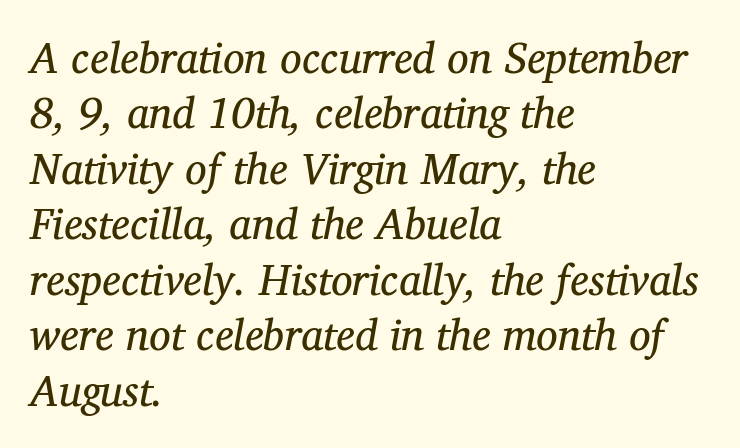
Note the varied advance widths — an 'i' is clearly narrower than an 'm'. Check the space under the baseline: it is left empty. The lettering tilts uniformly, giving the passage an italic look. Type style note: has serifs. Whoever set this chose a conventional vertical rhythm.
